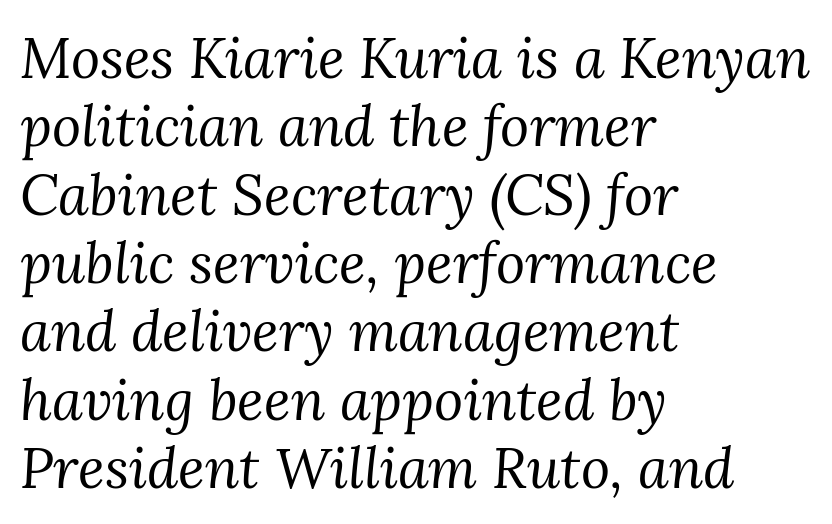
{"serif": "yes", "italic": "yes", "lean": "right", "slant_degrees": 3, "bold": "no", "weight": "regular", "width": "normal", "stroke_contrast": "medium", "x_height": "medium", "monospaced": "no", "underline": "no", "align": "left", "line_spacing_ratio": 1.22, "letter_spacing": "normal", "letter_spacing_em": 0.0, "glyph_px": 56}
